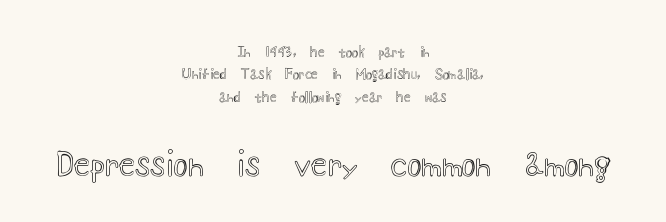
The image shows 34 px wide type, upright; set centered, normal line spacing (1.59x), normal letter spacing, not underlined; the second (bottom) block is 2.43x larger; a small x-height.
